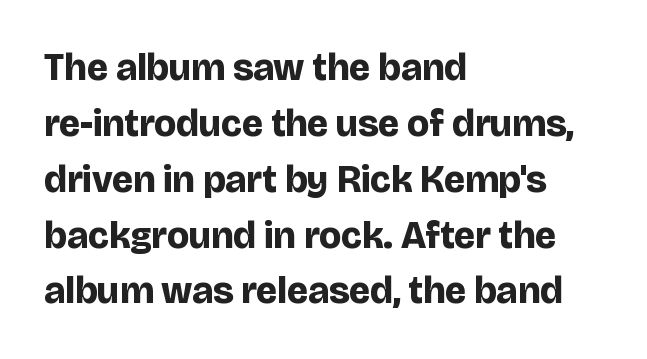
Q: Is the text bold? A: Yes.
Q: Is the text italic (slanted)? A: No, it is upright.
Q: Is the typeface a serif or a sans-serif typeface? A: Sans-serif.
Q: Is the text underlined? A: No.
Q: How is the paragraph aligned? A: Left-aligned.
Q: Is the spacing between letters normal or unusually wide? A: Normal.
Q: Is the spacing between lines tight, normal or loose? A: Normal.
Q: Width (condensed, normal, or wide)? A: Normal.
Q: Stroke contrast? A: Low.
Q: x-height? A: Large.
Q: Monospaced? A: No.
